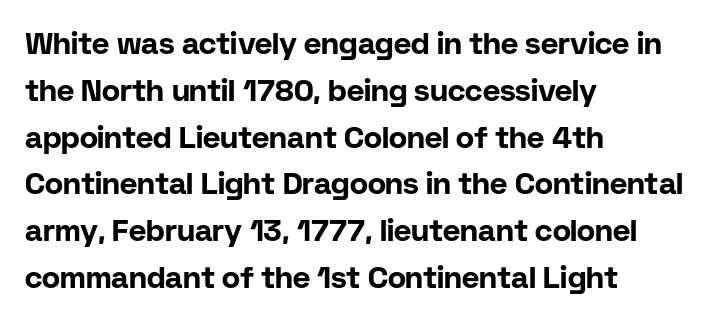
Underlining? Definitely not there. Proportional: the letters do not fall into vertical columns. Typeset ragged right — the left edge is the straight one. These lines keep a tight, regular rhythm from letter to letter. Chunky letters — that's bold for sure. The type family on display is of the sans-serif kind.
